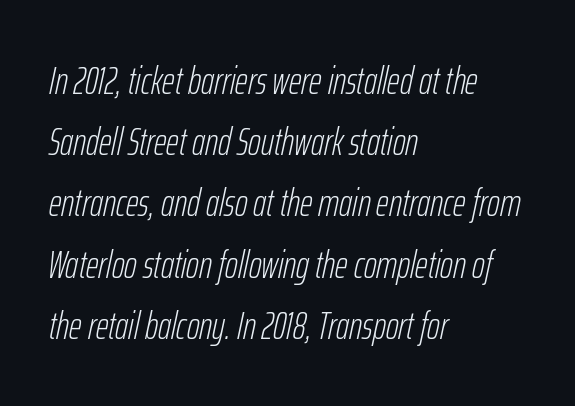
Q: Is the text bold? A: No.
Q: Is the text italic (slanted)? A: Yes, it leans right by about 12 degrees.
Q: Is the text underlined? A: No.
Q: How is the paragraph aligned? A: Left-aligned.
Q: Is the spacing between letters normal or unusually wide? A: Normal.
Q: Is the spacing between lines tight, normal or loose? A: Normal.
Q: Width (condensed, normal, or wide)? A: Condensed.
Q: Stroke contrast? A: Low.
Q: x-height? A: Medium.
Q: Monospaced? A: No.
